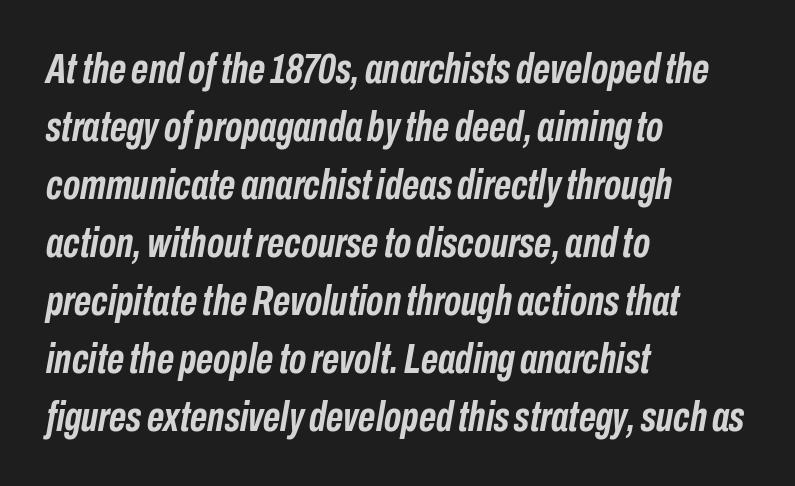
{"italic": "yes", "lean": "right", "slant_degrees": 10, "bold": "yes", "weight": "semibold", "width": "condensed", "stroke_contrast": "low", "x_height": "medium", "monospaced": "no", "underline": "no", "align": "left", "line_spacing": "normal", "line_spacing_ratio": 1.38, "letter_spacing": "normal", "letter_spacing_em": 0.0, "glyph_px": 42}
